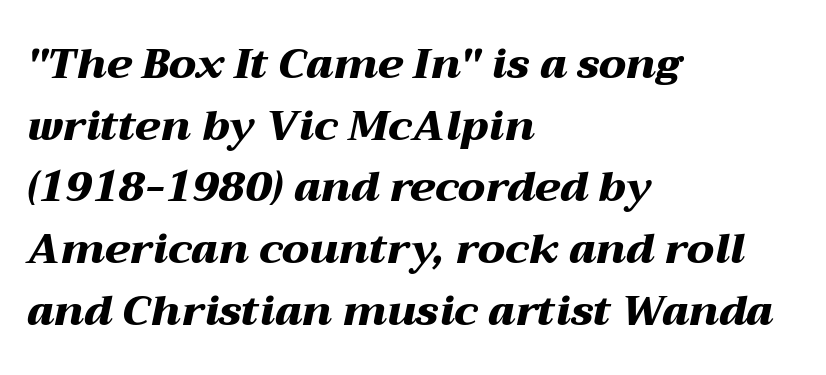
{"italic": "yes", "lean": "right", "slant_degrees": 12, "bold": "yes", "weight": "heavy", "width": "wide", "stroke_contrast": "medium", "x_height": "medium", "monospaced": "no", "underline": "no", "align": "left", "line_spacing": "normal", "line_spacing_ratio": 1.47, "letter_spacing": "normal", "letter_spacing_em": 0.0, "glyph_px": 42}
